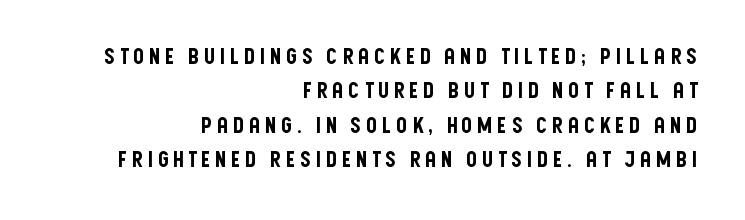
Q: Is the text italic (slanted)? A: No, it is upright.
Q: Is the text underlined? A: No.
Q: How is the paragraph aligned? A: Right-aligned.
Q: Is the spacing between lines tight, normal or loose? A: Normal.
